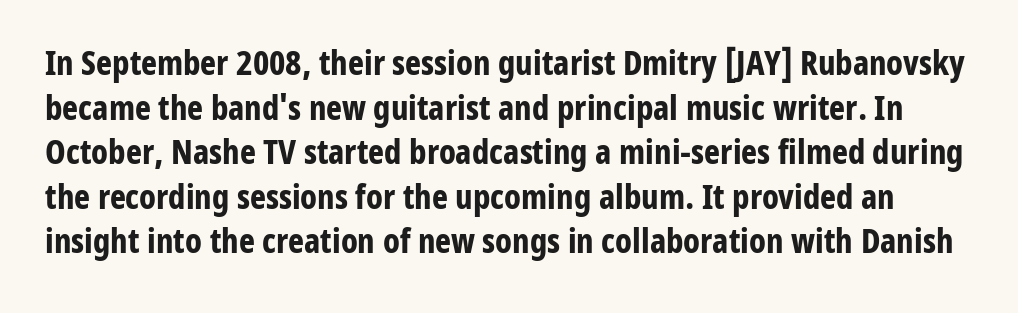
Does the weight exceed regular? Yes, all the way to bold. The face used here is proportionally spaced, like ordinary book or web type. How would I describe the line gaps? Plain and ordinary. Glyph-to-glyph distance matches everyday printed text.
